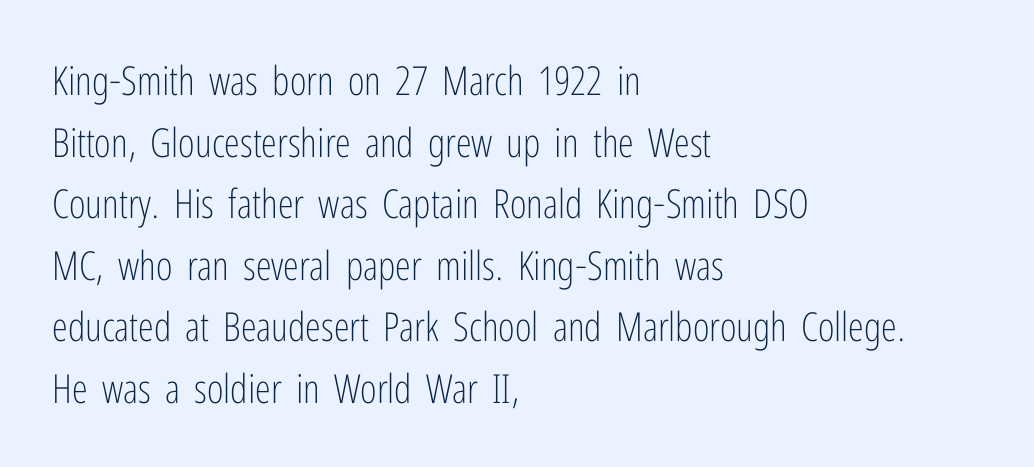
{"serif": "no", "italic": "no", "bold": "no", "weight": "light", "width": "condensed", "stroke_contrast": "low", "x_height": "medium", "monospaced": "no", "underline": "no", "align": "left", "line_spacing": "normal", "line_spacing_ratio": 1.54, "letter_spacing": "normal", "letter_spacing_em": 0.0, "glyph_px": 40}
